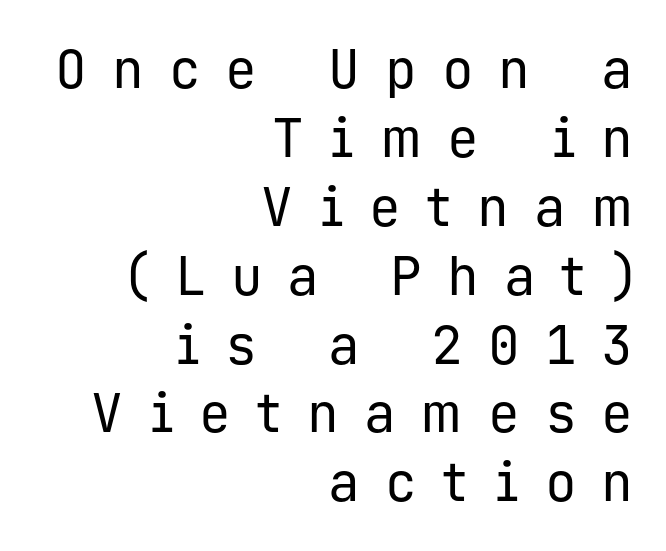
The image shows 53 px regular-weight sans-serif type, upright, monospaced; set right-aligned, normal line spacing (1.3x), unusually wide letter spacing (+0.47 em), not underlined; low stroke contrast and a medium x-height.
